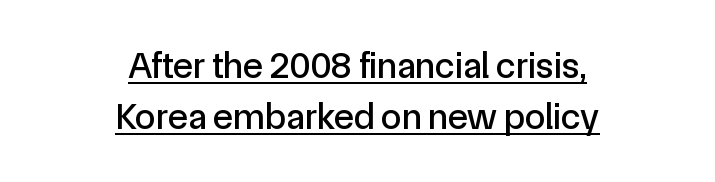
Q: Is the text italic (slanted)? A: No, it is upright.
Q: Is the typeface a serif or a sans-serif typeface? A: Sans-serif.
Q: Is the text underlined? A: Yes.
Q: How is the paragraph aligned? A: Centered.
Q: Is the spacing between letters normal or unusually wide? A: Normal.
Q: Is the spacing between lines tight, normal or loose? A: Normal.
Q: Width (condensed, normal, or wide)? A: Normal.
Q: x-height? A: Medium.
Q: Monospaced? A: No.
